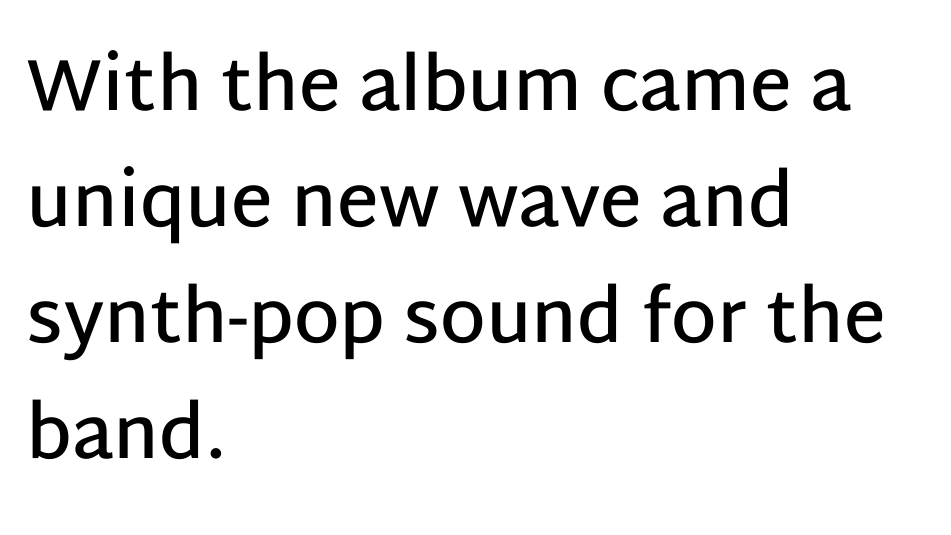
Q: Is the text bold? A: Semi-bold.
Q: Is the text italic (slanted)? A: No, it is upright.
Q: Is the typeface a serif or a sans-serif typeface? A: Sans-serif.
Q: Is the text underlined? A: No.
Q: How is the paragraph aligned? A: Left-aligned.
Q: Is the spacing between letters normal or unusually wide? A: Normal.
Q: Is the spacing between lines tight, normal or loose? A: Normal.
Q: Width (condensed, normal, or wide)? A: Normal.
Q: Stroke contrast? A: Low.
Q: x-height? A: Large.
Q: Monospaced? A: No.
